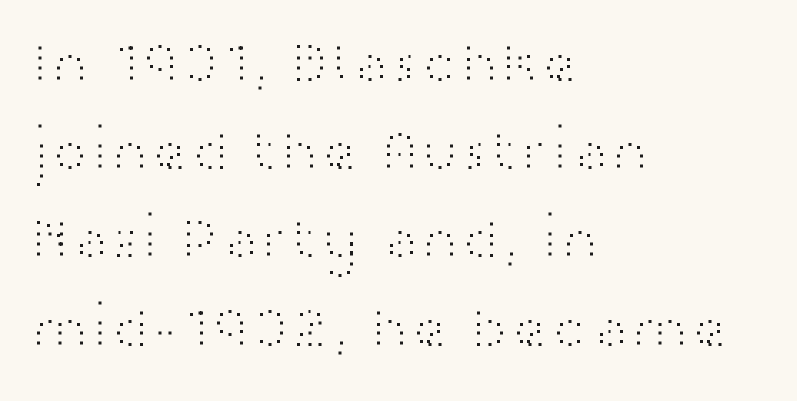
Q: Is the text bold? A: No.
Q: Is the text italic (slanted)? A: No, it is upright.
Q: Is the typeface a serif or a sans-serif typeface? A: Sans-serif.
Q: Is the text underlined? A: No.
Q: How is the paragraph aligned? A: Left-aligned.
Q: Is the spacing between letters normal or unusually wide? A: Normal.
Q: Is the spacing between lines tight, normal or loose? A: Normal.
Q: Width (condensed, normal, or wide)? A: Wide.
Q: Stroke contrast? A: High.
Q: x-height? A: Medium.
Q: Monospaced? A: No.
